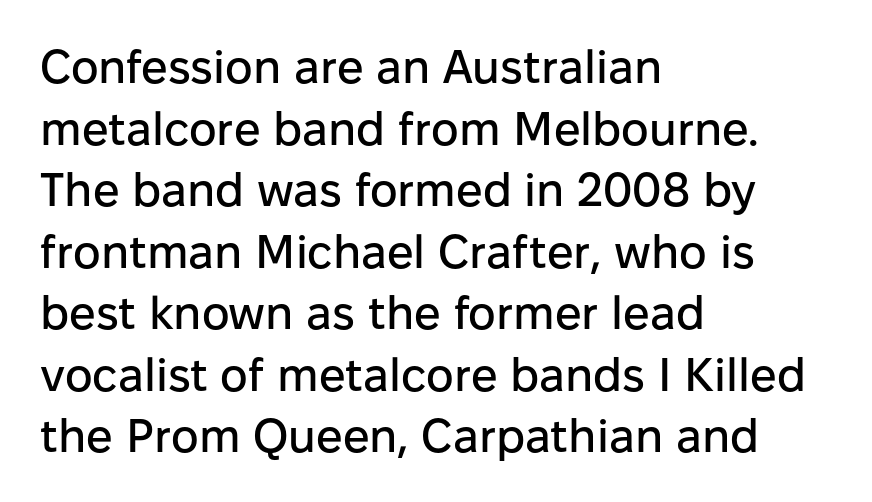
The image shows 47 px sans-serif type, upright; set left-aligned, normal line spacing (1.31x), normal letter spacing, not underlined; low stroke contrast and a medium x-height.
